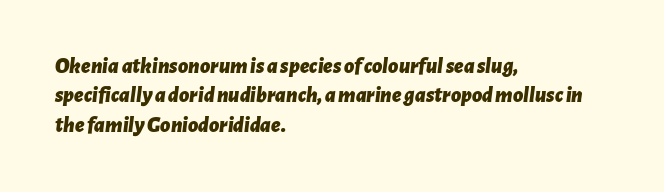
{"italic": "yes", "lean": "right", "slant_degrees": 7, "bold": "yes", "underline": "no", "align": "left", "line_spacing": "normal", "line_spacing_ratio": 1.34, "letter_spacing": "normal", "letter_spacing_em": 0.0, "glyph_px": 22}
